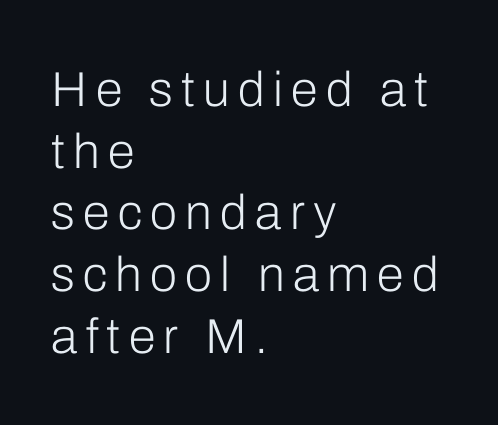
{"serif": "no", "italic": "no", "bold": "no", "weight": "light", "width": "normal", "stroke_contrast": "low", "x_height": "medium", "monospaced": "no", "underline": "no", "align": "left", "line_spacing": "normal", "line_spacing_ratio": 1.26, "glyph_px": 49}
